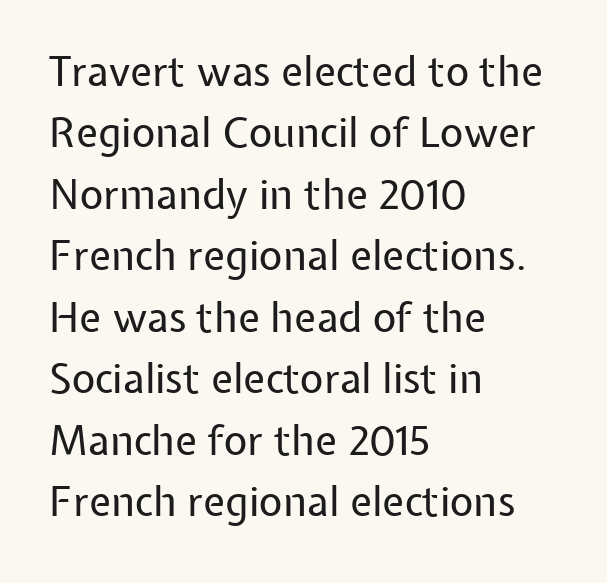
{"serif": "no", "italic": "no", "bold": "no", "weight": "regular", "width": "normal", "stroke_contrast": "low", "x_height": "medium", "monospaced": "no", "underline": "no", "align": "left", "line_spacing": "normal", "line_spacing_ratio": 1.5, "letter_spacing": "normal", "letter_spacing_em": 0.0, "glyph_px": 41}
